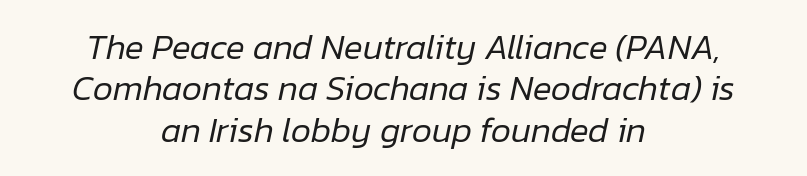
The passage shown has conventional tracking throughout. An italicized treatment has been applied to the whole sample. Each stroke keeps to a modest, everyday thickness or less. These lines are rendered in a variable-pitch font.
